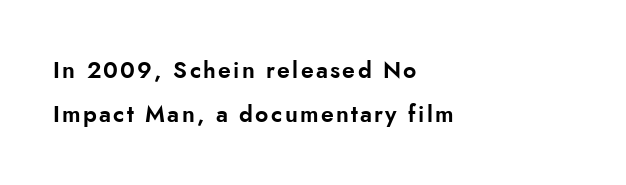
Q: Is the text italic (slanted)? A: No, it is upright.
Q: Is the text underlined? A: No.
Q: How is the paragraph aligned? A: Left-aligned.
Q: Is the spacing between lines tight, normal or loose? A: Loose.
